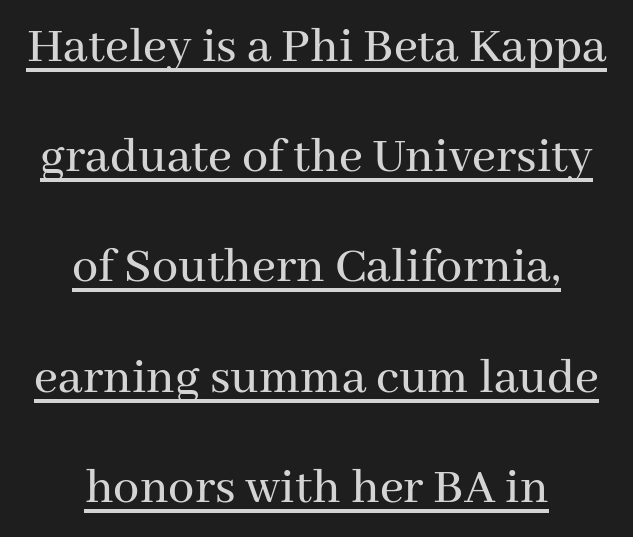
{"serif": "yes", "italic": "no", "width": "normal", "stroke_contrast": "medium", "x_height": "medium", "monospaced": "no", "underline": "yes", "align": "center", "line_spacing": "loose", "line_spacing_ratio": 2.12, "letter_spacing": "normal", "letter_spacing_em": 0.0, "glyph_px": 52}
